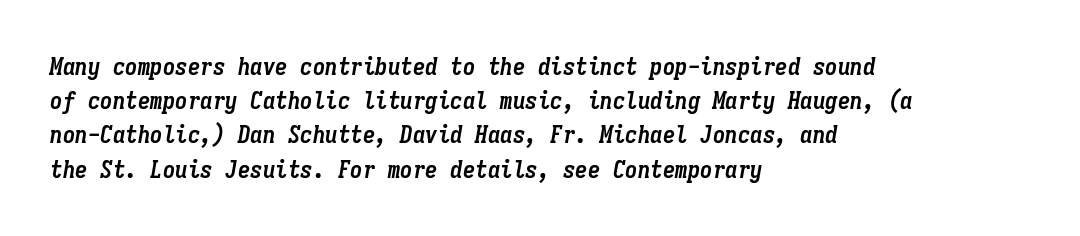
Q: Is the text bold? A: Yes.
Q: Is the text italic (slanted)? A: Yes, it leans right by about 9 degrees.
Q: Is the text underlined? A: No.
Q: How is the paragraph aligned? A: Left-aligned.
Q: Is the spacing between letters normal or unusually wide? A: Normal.
Q: Is the spacing between lines tight, normal or loose? A: Normal.
